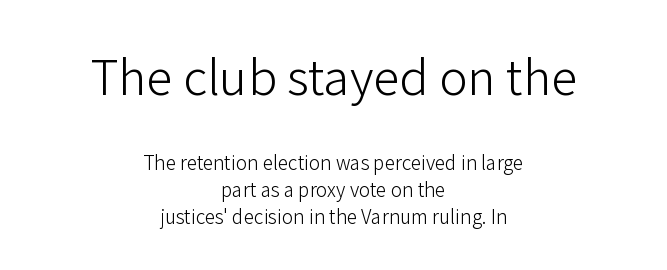
{"serif": "no", "italic": "no", "bold": "no", "weight": "light", "width": "normal", "stroke_contrast": "low", "x_height": "medium", "monospaced": "no", "underline": "no", "align": "center", "line_spacing": "normal", "line_spacing_ratio": 1.44, "letter_spacing": "normal", "letter_spacing_em": 0.0, "larger_block": "first", "size_ratio": 2.53, "glyph_px": 48}
